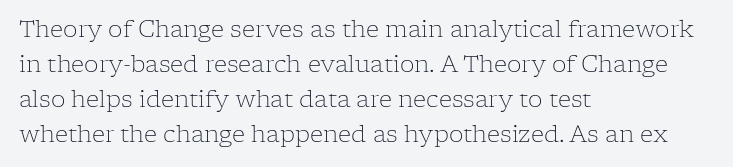
The image shows 23 px text type, upright; set left-aligned, normal line spacing (1.52x), normal letter spacing, not underlined.
